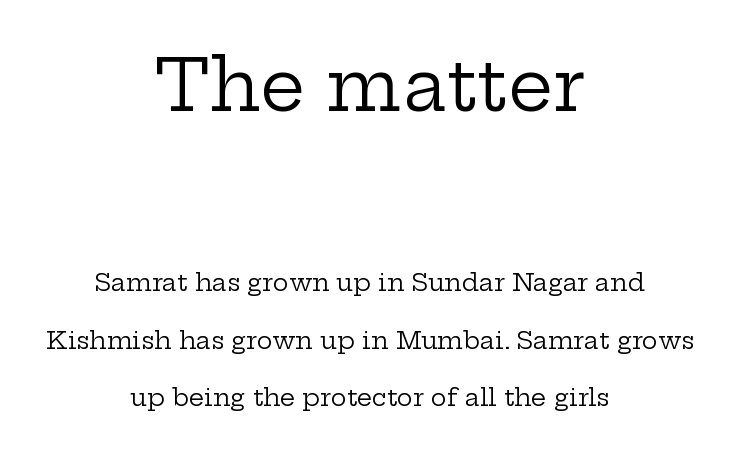
Q: Is the text bold? A: No.
Q: Is the text italic (slanted)? A: No, it is upright.
Q: Is the typeface a serif or a sans-serif typeface? A: Serif.
Q: Is the text underlined? A: No.
Q: How is the paragraph aligned? A: Centered.
Q: Is the spacing between letters normal or unusually wide? A: Normal.
Q: Is the spacing between lines tight, normal or loose? A: Loose.
Q: Which block of text is set in a larger size, the first (top) or the second (bottom)? A: The first (top) one.
Q: Width (condensed, normal, or wide)? A: Wide.
Q: Stroke contrast? A: Low.
Q: x-height? A: Medium.
Q: Monospaced? A: No.
